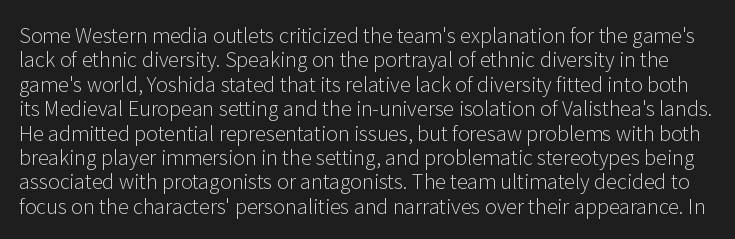
The image shows 20 px text type, upright; set line spacing 1.22x, normal letter spacing, not underlined.
